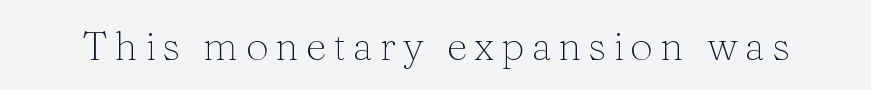
The image shows 41 px light serif type, upright; set not underlined; medium stroke contrast and a medium x-height.
